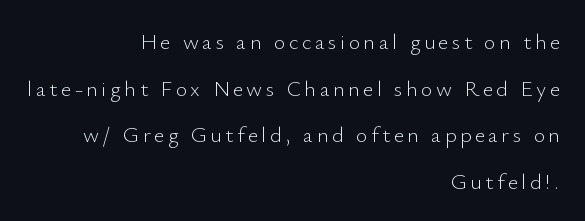
Stroke thickness stays within the range of a standard reading face or lighter. The gap between lines stays unmarked. Which margin do the lines hug? The right one — the left edge is uneven. A roman cut, with each character standing at attention. Airy leading.
